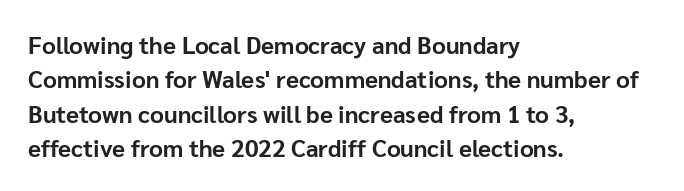
The image shows 24 px bold type, upright; set left-aligned, normal line spacing (1.43x), normal letter spacing, not underlined.
